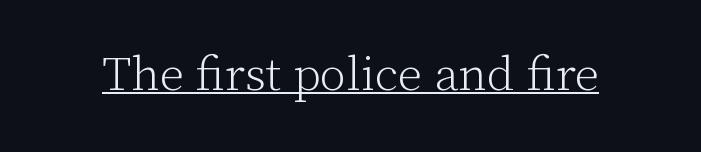
These lines are rendered in a variable-pitch font. You can tell from the footed stems that serif type was used. No italicization has been applied; the sample stays upright. Is this a heavy cut? Hardly; it is regular or lighter.
